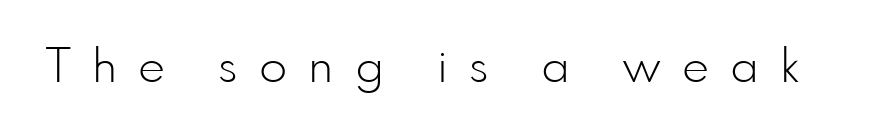
The image shows 46 px light sans-serif type, upright; set unusually wide letter spacing (+0.46 em), not underlined; low stroke contrast and a small x-height.
